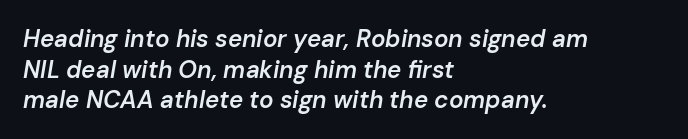
When letters slant like this, we call the style italic. The space beneath each line is pristine and unruled. Here the glyphs are tracked normally, forming tight word shapes. On the weight axis this lands at semibold, roughly 600. The text block is weighted toward the left margin, trailing off unevenly rightward.
